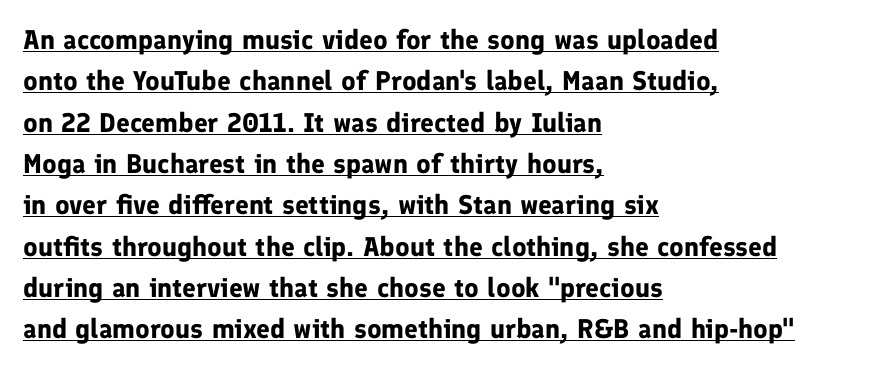
{"italic": "no", "bold": "yes", "underline": "yes", "align": "left", "line_spacing": "normal", "line_spacing_ratio": 1.53, "letter_spacing": "normal", "letter_spacing_em": 0.0, "glyph_px": 27}
